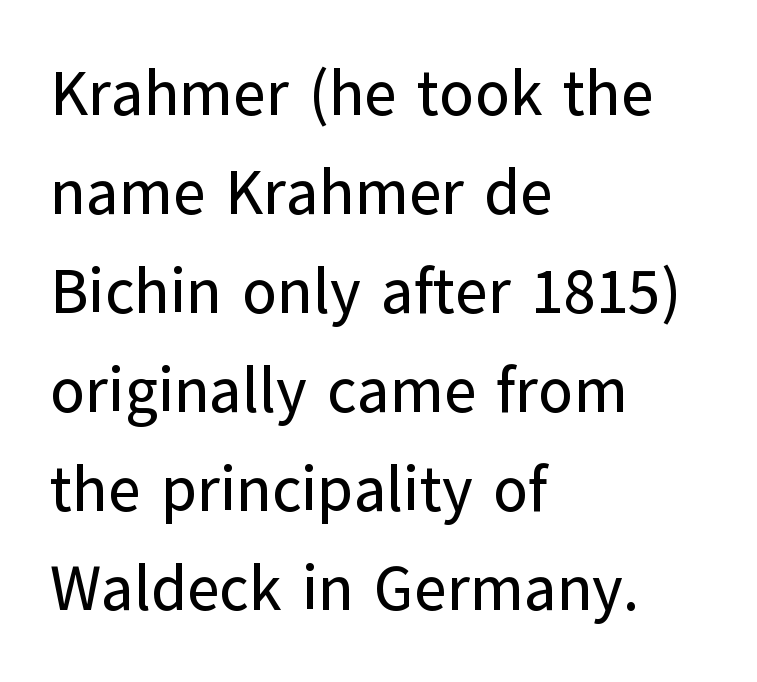
{"serif": "no", "italic": "no", "width": "normal", "stroke_contrast": "low", "x_height": "medium", "monospaced": "no", "underline": "no", "align": "left", "line_spacing": "normal", "line_spacing_ratio": 1.57, "letter_spacing": "normal", "letter_spacing_em": 0.0, "glyph_px": 63}
